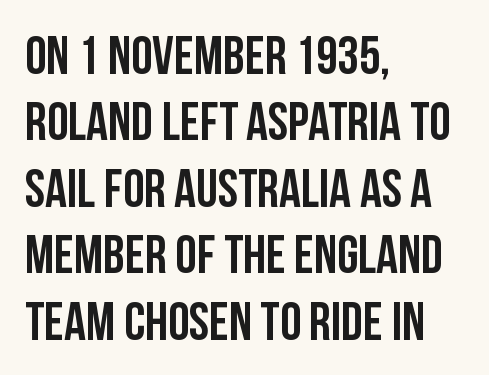
Q: Is the text italic (slanted)? A: No, it is upright.
Q: Is the typeface a serif or a sans-serif typeface? A: Sans-serif.
Q: Is the text underlined? A: No.
Q: How is the paragraph aligned? A: Left-aligned.
Q: Is the spacing between letters normal or unusually wide? A: Normal.
Q: Width (condensed, normal, or wide)? A: Condensed.
Q: Stroke contrast? A: Low.
Q: x-height? A: Large.
Q: Monospaced? A: No.
